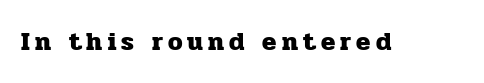
Descenders are the only things crossing below the line. The glyphs have the mass of a bold cut. Style check: upright. How are the letters spaced? Widely, with obvious added tracking.
